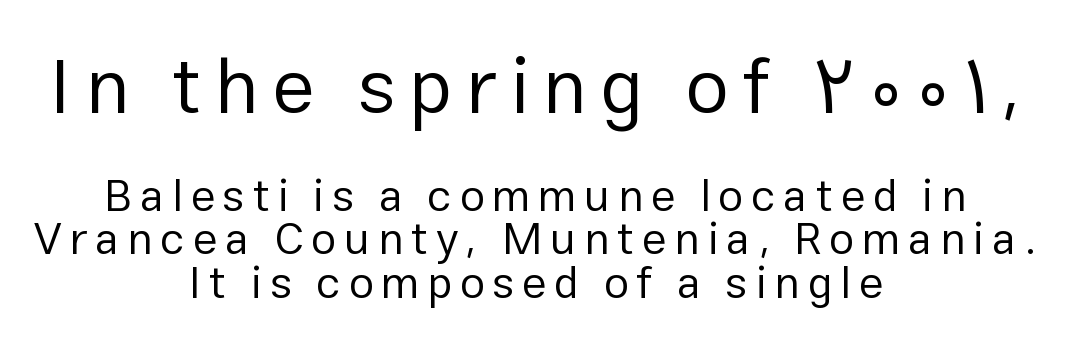
Q: Is the text bold? A: No.
Q: Is the text italic (slanted)? A: No, it is upright.
Q: Is the typeface a serif or a sans-serif typeface? A: Sans-serif.
Q: Is the text underlined? A: No.
Q: How is the paragraph aligned? A: Centered.
Q: Is the spacing between lines tight, normal or loose? A: Tight.
Q: Which block of text is set in a larger size, the first (top) or the second (bottom)? A: The first (top) one.
Q: Width (condensed, normal, or wide)? A: Normal.
Q: Stroke contrast? A: Low.
Q: x-height? A: Medium.
Q: Monospaced? A: No.
